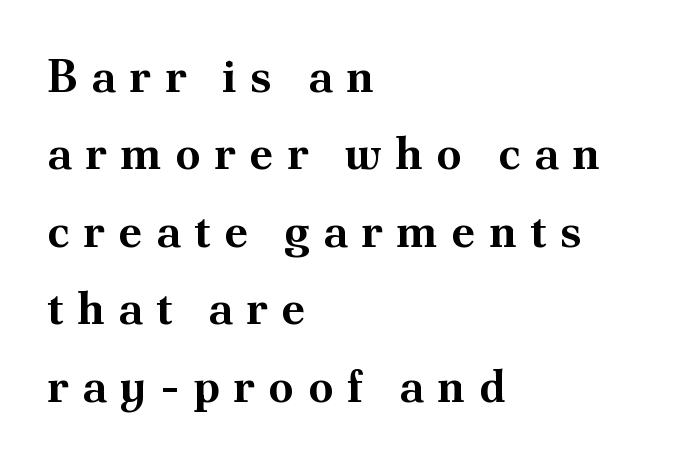
The image shows 45 px bold serif type, upright; set left-aligned, line spacing 1.72x, unusually wide letter spacing (+0.3 em), not underlined; medium stroke contrast and a small x-height.
